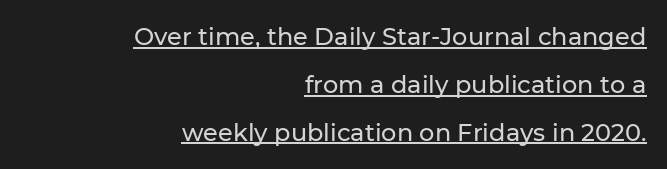
The image shows 24 px text type, upright; set right-aligned, loose line spacing (1.99x), normal letter spacing, underlined.
